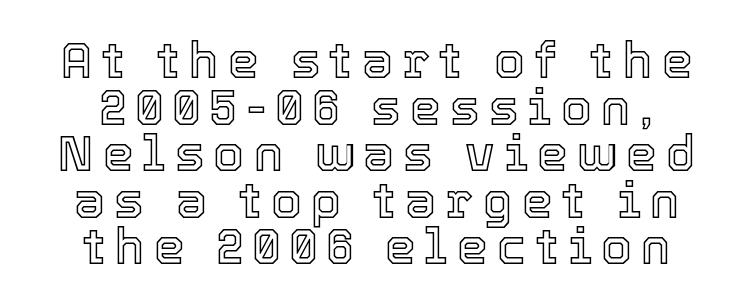
Q: Is the text italic (slanted)? A: No, it is upright.
Q: Is the text underlined? A: No.
Q: Is the spacing between lines tight, normal or loose? A: Tight.
Q: Width (condensed, normal, or wide)? A: Normal.
Q: x-height? A: Medium.
Q: Monospaced? A: No.
